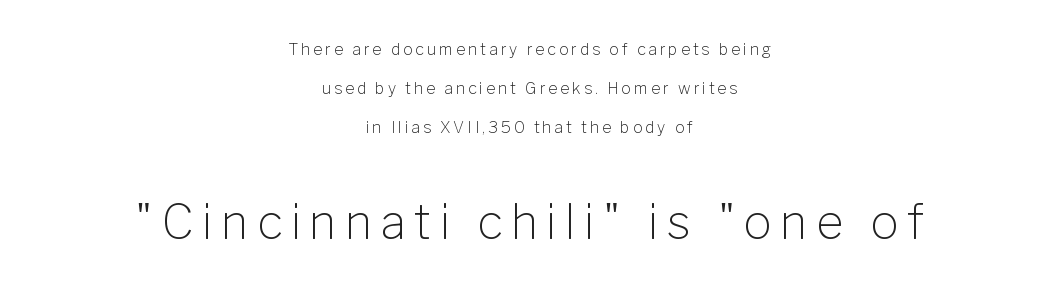
Q: Is the text bold? A: No.
Q: Is the text italic (slanted)? A: No, it is upright.
Q: Is the typeface a serif or a sans-serif typeface? A: Sans-serif.
Q: Is the text underlined? A: No.
Q: How is the paragraph aligned? A: Centered.
Q: Is the spacing between lines tight, normal or loose? A: Loose.
Q: Which block of text is set in a larger size, the first (top) or the second (bottom)? A: The second (bottom) one.
Q: Width (condensed, normal, or wide)? A: Normal.
Q: Stroke contrast? A: Low.
Q: x-height? A: Medium.
Q: Monospaced? A: No.
